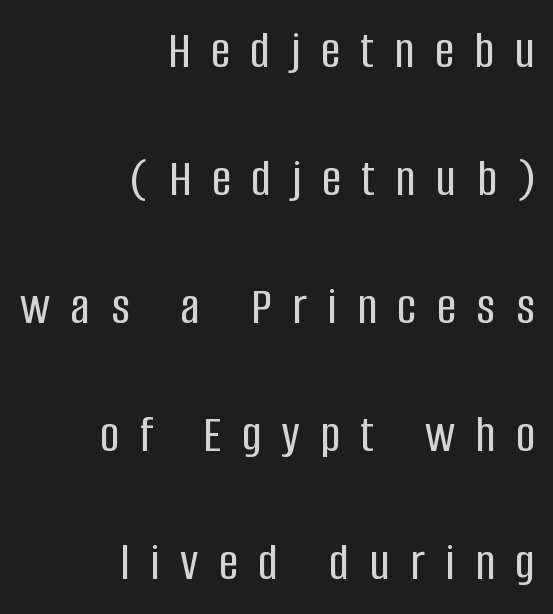
{"serif": "no", "italic": "no", "width": "condensed", "stroke_contrast": "low", "x_height": "large", "monospaced": "no", "underline": "no", "align": "right", "line_spacing": "loose", "line_spacing_ratio": 2.37, "letter_spacing": "wide", "letter_spacing_em": 0.38, "glyph_px": 54}
